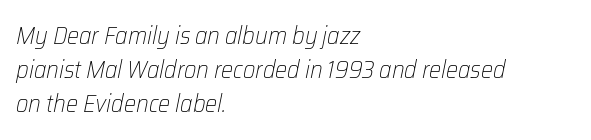
The image shows 24 px text type, italic (leaning right); set left-aligned, normal line spacing (1.42x), normal letter spacing, not underlined.
